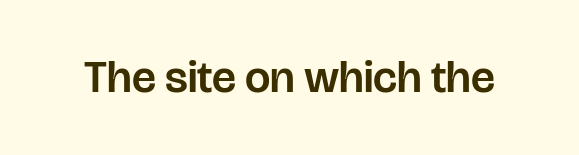
The image shows 45 px sans-serif type, upright; set normal letter spacing, not underlined; low stroke contrast and a large x-height.
